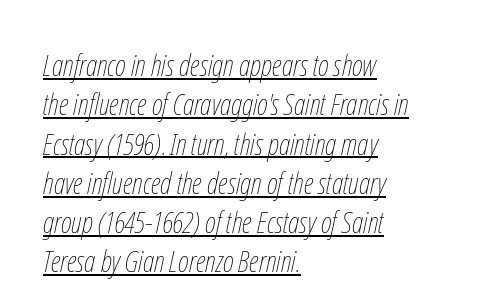
The typesetter chose a ragged-right arrangement here. Quick note: interline space is typical. The type is set solid horizontally, with unmodified tracking. The face used here is proportionally spaced, like ordinary book or web type.
